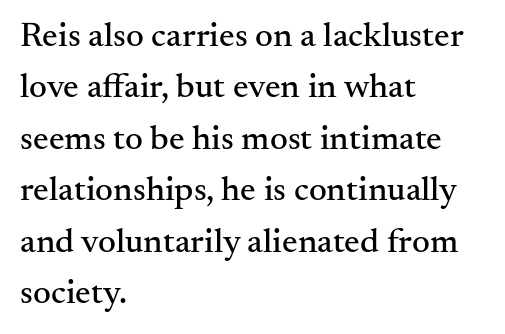
The leading is moderate, giving the passage an even texture. The zone under the glyphs is completely vacant. You could not count columns in this text — the font is proportionally spaced. Here the glyphs are tracked normally, forming tight word shapes. What kind of face is this? One with serifs. Layout note: lines flush left.
